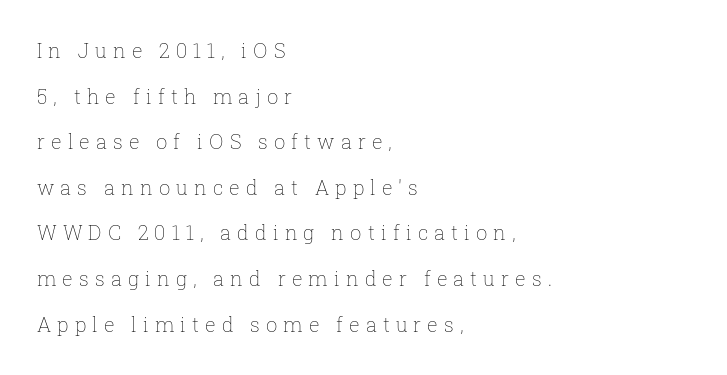
{"italic": "no", "bold": "no", "underline": "no", "align": "left", "line_spacing": "loose", "line_spacing_ratio": 2.28, "letter_spacing": "wide", "letter_spacing_em": 0.3, "glyph_px": 20}
